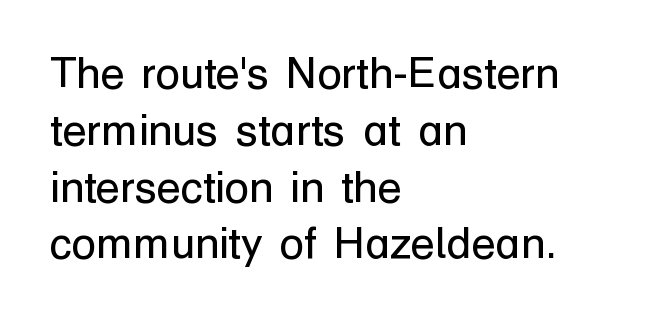
{"serif": "no", "italic": "no", "bold": "no", "weight": "regular", "width": "normal", "stroke_contrast": "low", "x_height": "medium", "monospaced": "no", "underline": "no", "align": "left", "line_spacing": "normal", "line_spacing_ratio": 1.29, "letter_spacing": "normal", "letter_spacing_em": 0.0, "glyph_px": 44}
